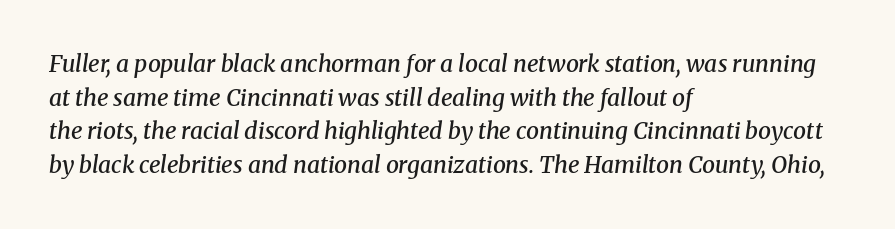
The image shows 23 px text type, italic (leaning right); set left-aligned, normal line spacing (1.46x), normal letter spacing, not underlined.
